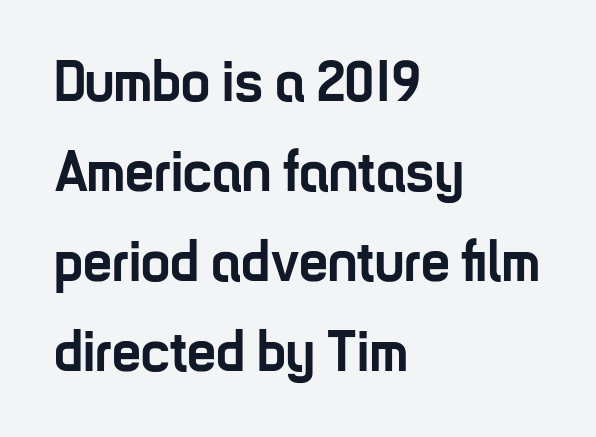
The image shows 58 px semibold, condensed sans-serif type, upright; set left-aligned, normal line spacing (1.55x), normal letter spacing, not underlined; low stroke contrast and a medium x-height.
